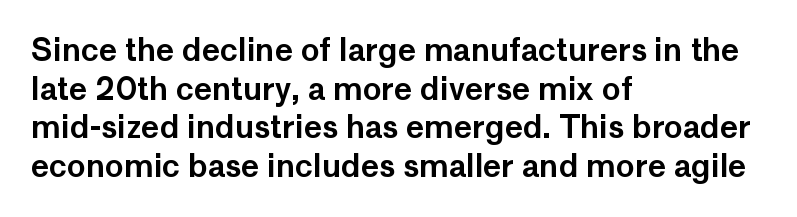
Q: Is the text italic (slanted)? A: No, it is upright.
Q: Is the typeface a serif or a sans-serif typeface? A: Sans-serif.
Q: Is the text underlined? A: No.
Q: How is the paragraph aligned? A: Left-aligned.
Q: Is the spacing between letters normal or unusually wide? A: Normal.
Q: Is the spacing between lines tight, normal or loose? A: Normal.
Q: Width (condensed, normal, or wide)? A: Normal.
Q: Stroke contrast? A: Low.
Q: x-height? A: Medium.
Q: Monospaced? A: No.
